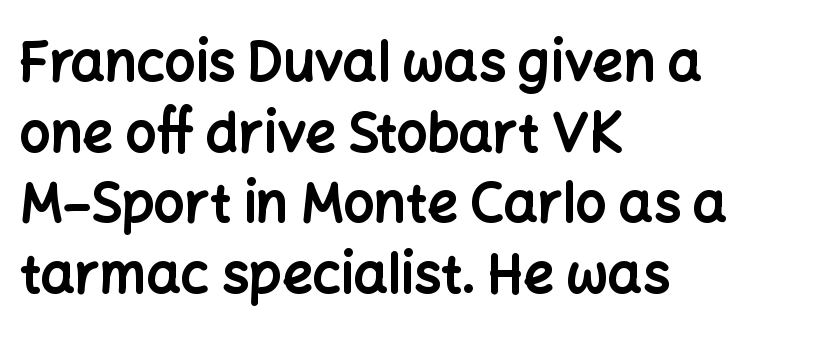
Tall strokes in this sample are plumb rather than angled. Line starts are locked; line ends wander. There is no visible air inserted between adjacent glyphs. Interline gaps are of average width in this sample. You can tell from the bare stems that sans-serif type was used.
